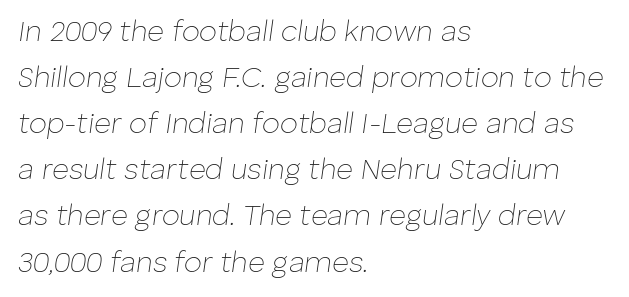
{"italic": "yes", "lean": "right", "slant_degrees": 8, "bold": "no", "weight": "thin", "width": "normal", "stroke_contrast": "low", "x_height": "medium", "monospaced": "no", "underline": "no", "align": "left", "line_spacing": "normal", "line_spacing_ratio": 1.59, "letter_spacing": "normal", "letter_spacing_em": 0.0, "glyph_px": 29}
